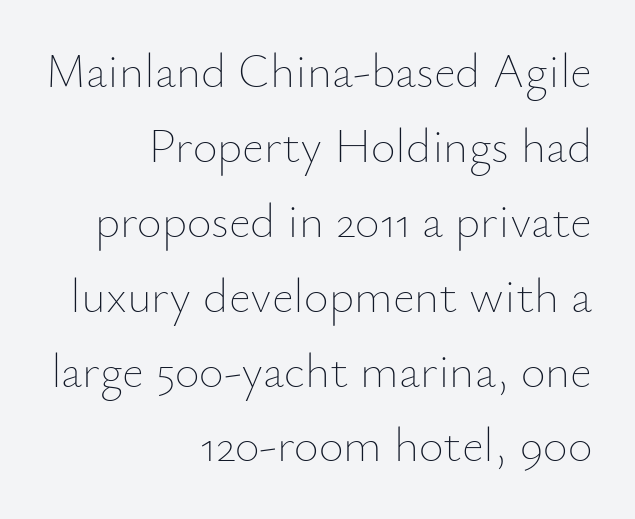
The letters sit at their default tracking, neither squeezed nor spread. Compared with typical paragraphs, the rows here are spaced about the same. In terms of posture, this sample is upright. Think of a printed novel: that variable character pitch is what you see here. Heaviness? Minimal to ordinary, like unemphasized prose. A clean baseline with only descenders dipping below it.
